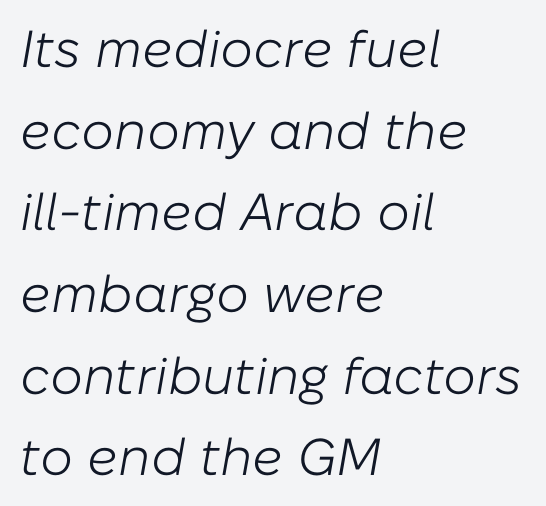
{"italic": "yes", "lean": "right", "slant_degrees": 10, "bold": "no", "weight": "light", "width": "normal", "stroke_contrast": "low", "x_height": "medium", "monospaced": "no", "underline": "no", "align": "left", "line_spacing": "normal", "line_spacing_ratio": 1.57, "letter_spacing": "normal", "letter_spacing_em": 0.0, "glyph_px": 52}
